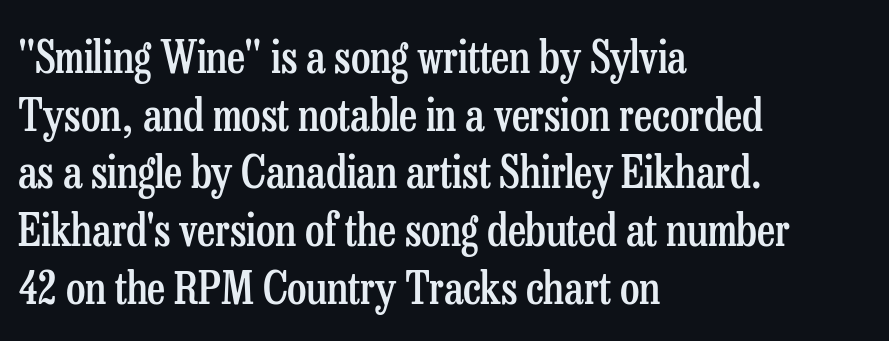
Q: Is the text bold? A: Semi-bold.
Q: Is the text italic (slanted)? A: No, it is upright.
Q: Is the typeface a serif or a sans-serif typeface? A: Serif.
Q: Is the text underlined? A: No.
Q: How is the paragraph aligned? A: Left-aligned.
Q: Is the spacing between letters normal or unusually wide? A: Normal.
Q: Is the spacing between lines tight, normal or loose? A: Normal.
Q: Width (condensed, normal, or wide)? A: Condensed.
Q: Stroke contrast? A: Low.
Q: x-height? A: Medium.
Q: Monospaced? A: No.
